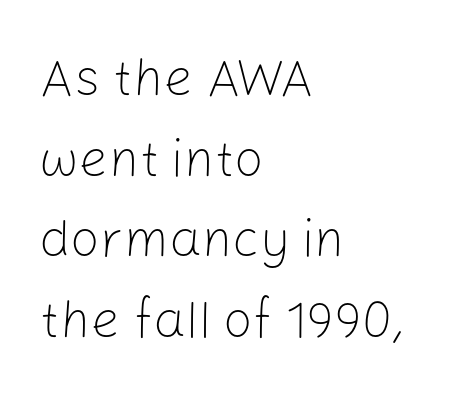
The specimen reads as upright at a glance. Clear beneath every line of the passage. Stroke terminals: plain, sans-serif. This is not heavy type; no bold has been used. These lines are set flush left with a ragged right edge.
